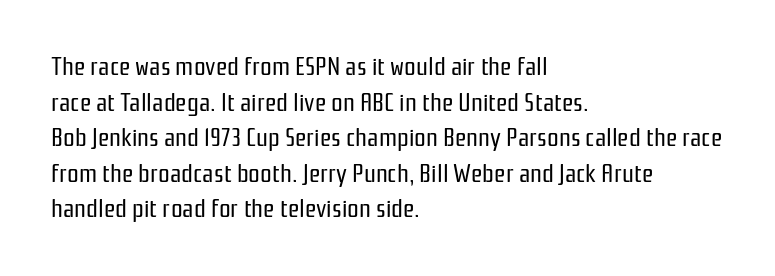
The image shows 26 px text type, upright; set left-aligned, normal line spacing (1.37x), normal letter spacing, not underlined.
